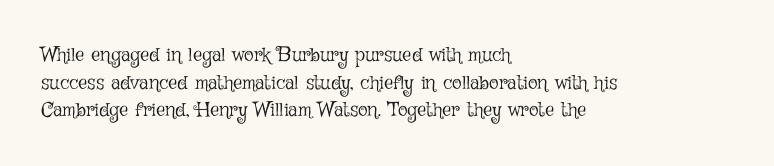
This rendering leaves character spacing at its baseline value. These lines stack with their left ends in a neat column. Reading down the column, the eye jumps a familiar distance to each next line. Stroke mass is kept to a normal reading level or below. Unlike italic type, these characters show no tilt at all. No word sits above an underline.
